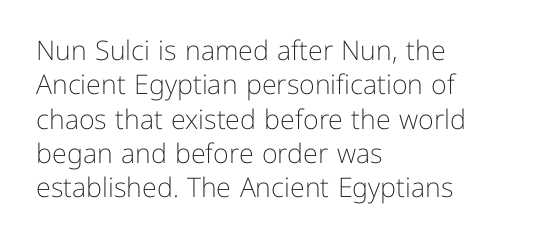
The letterforms sit at book weight or below. Honestly, the letter spacing is just normal — you wouldn't notice it. The type sits square on the baseline with zero lean. Unmarked baselines from the first word to the last. The text block is weighted toward the left margin, trailing off unevenly rightward. The designer left line spacing at the default.
